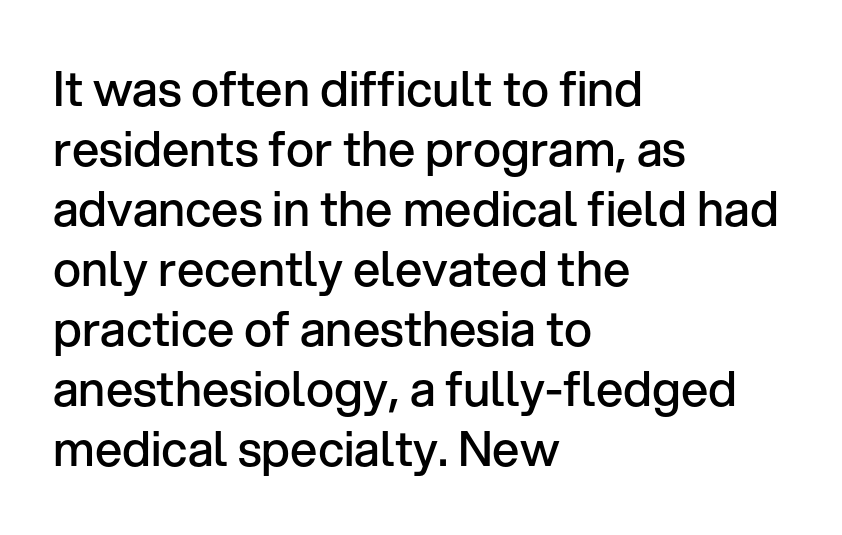
Q: Is the text bold? A: Semi-bold.
Q: Is the text italic (slanted)? A: No, it is upright.
Q: Is the typeface a serif or a sans-serif typeface? A: Sans-serif.
Q: Is the text underlined? A: No.
Q: How is the paragraph aligned? A: Left-aligned.
Q: Is the spacing between letters normal or unusually wide? A: Normal.
Q: Is the spacing between lines tight, normal or loose? A: Normal.
Q: Width (condensed, normal, or wide)? A: Normal.
Q: Stroke contrast? A: Low.
Q: x-height? A: Medium.
Q: Monospaced? A: No.
